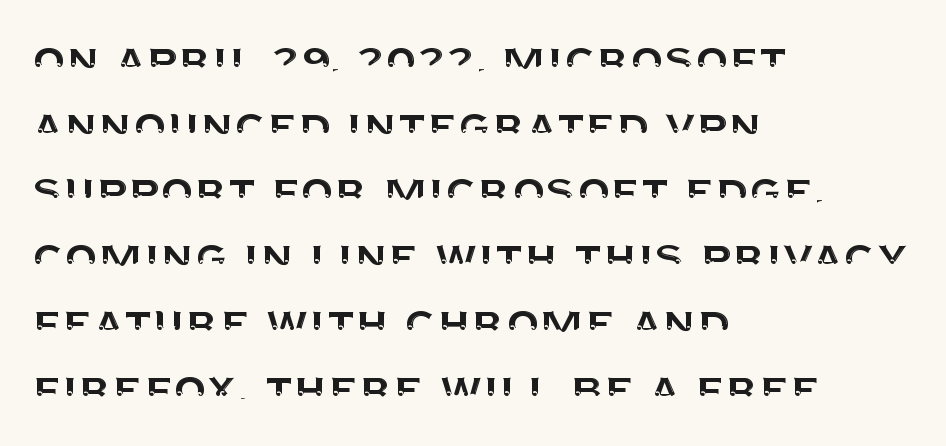
The passage shown is typed in a proportional face where columns would drift. Ascenders rise straight up at ninety degrees. In terms of letterform style, serifs are entirely absent. The type is set solid horizontally, with unmodified tracking. Clear beneath every line of the passage.
